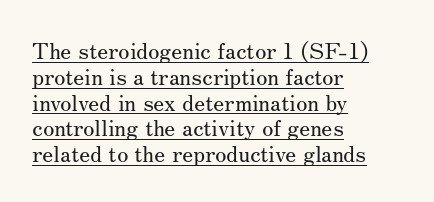
On a weight scale, this lands at 450 or below. Baseline-to-baseline distance is barely more than the letter height. Ascenders rise straight up at ninety degrees. Honestly, the letter spacing is just normal — you wouldn't notice it. Quick note: underline on. The paragraph has a hard left edge and a soft right edge.
